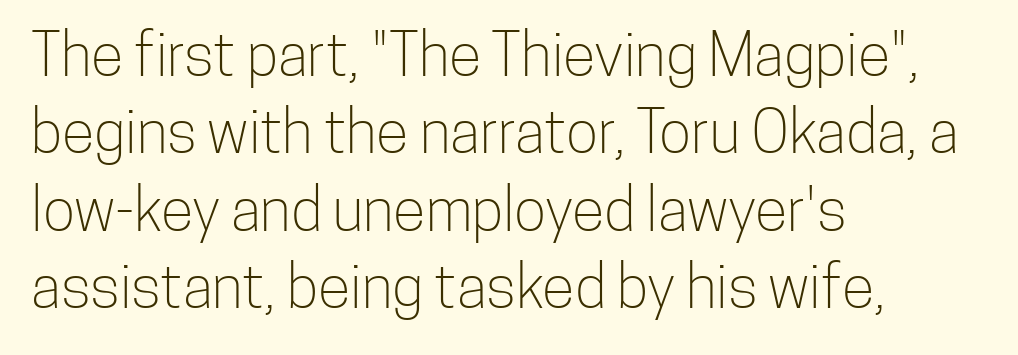
The image shows 60 px light, condensed sans-serif type, upright; set left-aligned, normal line spacing (1.29x), normal letter spacing, not underlined; low stroke contrast and a medium x-height.
